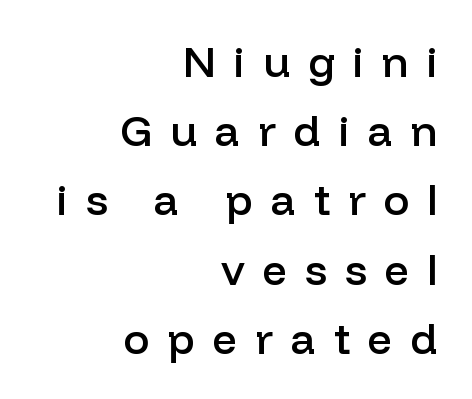
Underline: absent. Italic: no, the glyphs are upright roman. Inter-character spacing is expanded well beyond the font's built-in metrics. Each line ends at the same right margin while the left side varies. Varying glyph widths throughout — classic text-font behaviour. What's the leading like? Ordinary, nothing unusual.
